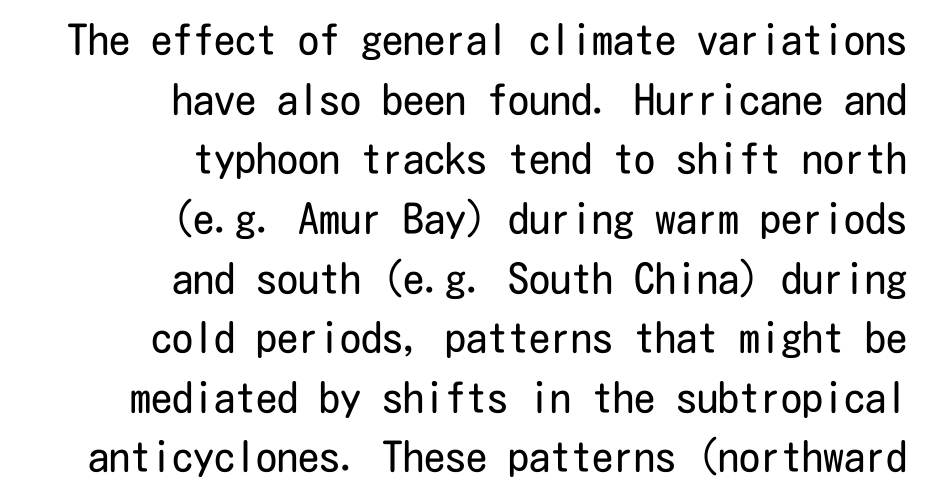
Q: Is the text bold? A: No.
Q: Is the text italic (slanted)? A: No, it is upright.
Q: Is the typeface a serif or a sans-serif typeface? A: Sans-serif.
Q: Is the text underlined? A: No.
Q: How is the paragraph aligned? A: Right-aligned.
Q: Is the spacing between letters normal or unusually wide? A: Normal.
Q: Is the spacing between lines tight, normal or loose? A: Normal.
Q: Width (condensed, normal, or wide)? A: Condensed.
Q: Stroke contrast? A: Low.
Q: x-height? A: Medium.
